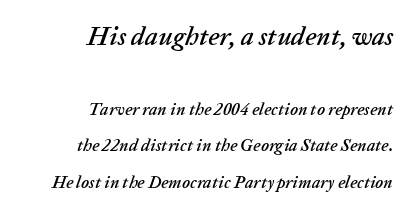
The image shows 26 px text type, italic (leaning right); set right-aligned, loose line spacing (2.15x), normal letter spacing, not underlined; the first (top) block is 1.53x larger.
